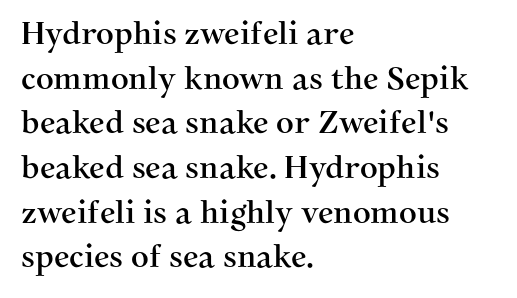
{"serif": "yes", "italic": "no", "width": "normal", "stroke_contrast": "medium", "x_height": "medium", "monospaced": "no", "underline": "no", "align": "left", "line_spacing": "normal", "line_spacing_ratio": 1.44, "letter_spacing": "normal", "letter_spacing_em": 0.0, "glyph_px": 31}
